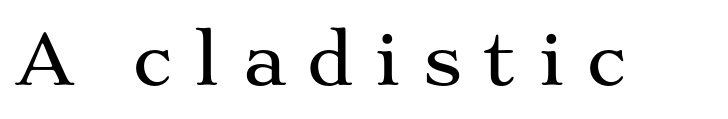
The image shows 69 px wide serif type, upright; set unusually wide letter spacing (+0.29 em), not underlined; medium stroke contrast and a medium x-height.
